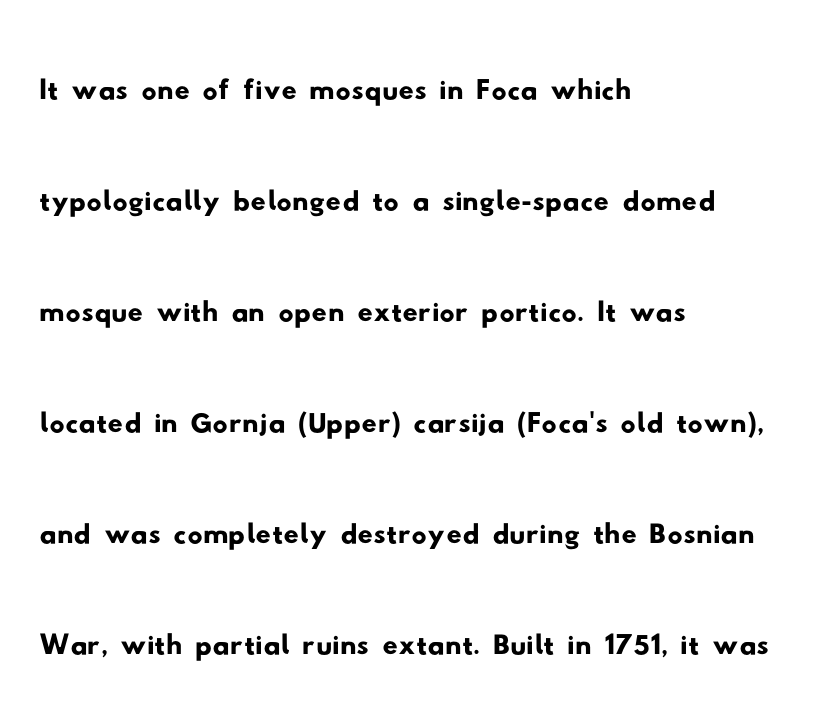
{"serif": "no", "width": "wide", "stroke_contrast": "low", "x_height": "small", "monospaced": "no", "underline": "no", "align": "left", "line_spacing": "normal", "line_spacing_ratio": 1.48, "letter_spacing": "normal", "letter_spacing_em": 0.0, "glyph_px": 75}
